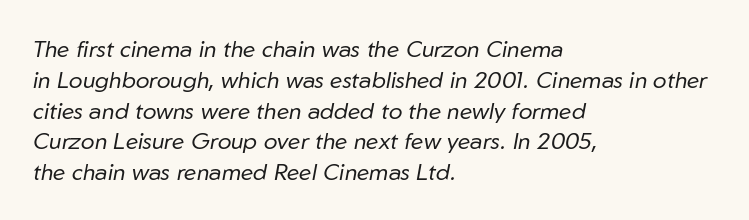
Q: Is the text bold? A: No.
Q: Is the text italic (slanted)? A: Yes, it leans right by about 10 degrees.
Q: Is the text underlined? A: No.
Q: How is the paragraph aligned? A: Left-aligned.
Q: Is the spacing between letters normal or unusually wide? A: Normal.
Q: Is the spacing between lines tight, normal or loose? A: Normal.
